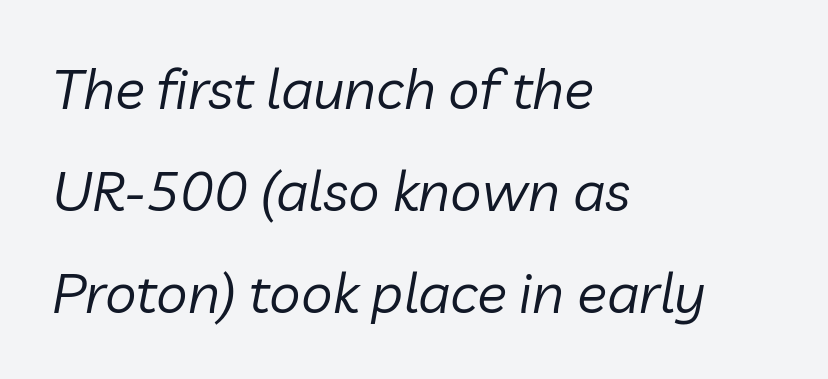
The baseline area is clear. This sample is left-justified, so line endings fall wherever the words run out. Spacing between characters is what you'd get straight out of the box. Every character sits at an angle, as italics do. These lines are rendered in a variable-pitch font. No chunkiness to these letters — they're not bold.
